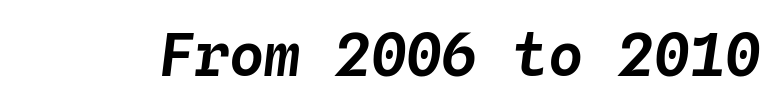
Is the letter spacing exaggerated? No — it looks like the ordinary default. A bare baseline throughout the passage. Here the designer chose a console-style face with uniform glyph widths. Notice how the stems are inclined rather than vertical — that's the hallmark of italics.
